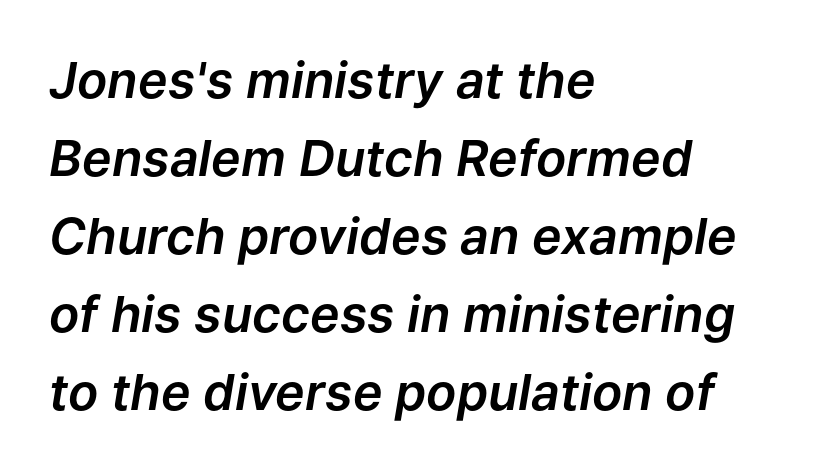
The image shows 50 px text type, italic (leaning right); set left-aligned, normal line spacing (1.56x), normal letter spacing, not underlined; low stroke contrast and a medium x-height.
